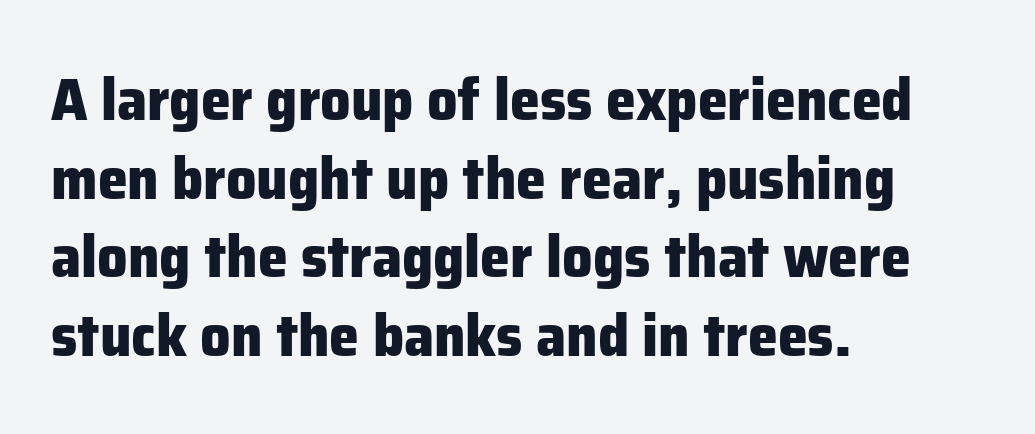
{"serif": "no", "italic": "no", "bold": "yes", "weight": "heavy", "width": "normal", "stroke_contrast": "low", "x_height": "medium", "monospaced": "no", "underline": "no", "align": "left", "line_spacing": "normal", "line_spacing_ratio": 1.31, "letter_spacing": "normal", "letter_spacing_em": 0.0, "glyph_px": 60}
